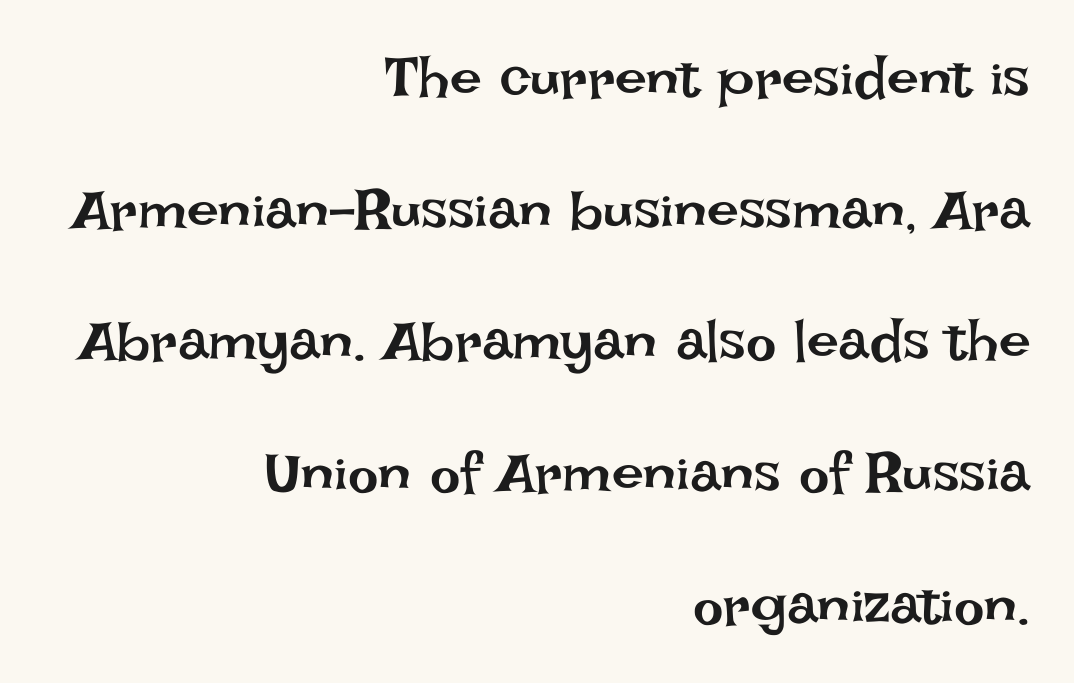
Q: Is the text bold? A: No.
Q: Is the text italic (slanted)? A: No, it is upright.
Q: Is the text underlined? A: No.
Q: How is the paragraph aligned? A: Right-aligned.
Q: Is the spacing between letters normal or unusually wide? A: Normal.
Q: Is the spacing between lines tight, normal or loose? A: Loose.
Q: Width (condensed, normal, or wide)? A: Normal.
Q: Stroke contrast? A: Low.
Q: x-height? A: Large.
Q: Monospaced? A: No.
